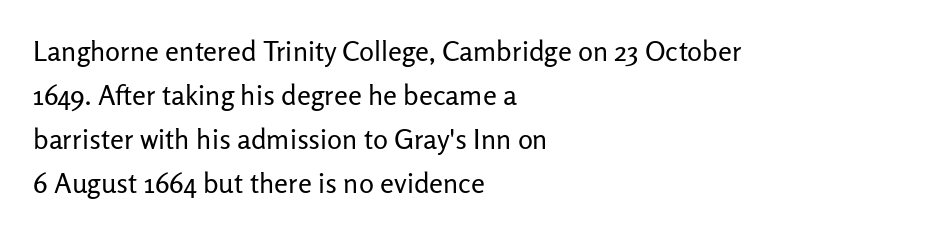
Q: Is the text bold? A: No.
Q: Is the text italic (slanted)? A: No, it is upright.
Q: Is the typeface a serif or a sans-serif typeface? A: Sans-serif.
Q: Is the text underlined? A: No.
Q: How is the paragraph aligned? A: Left-aligned.
Q: Is the spacing between letters normal or unusually wide? A: Normal.
Q: Is the spacing between lines tight, normal or loose? A: Normal.
Q: Width (condensed, normal, or wide)? A: Normal.
Q: Stroke contrast? A: Low.
Q: x-height? A: Medium.
Q: Monospaced? A: No.
